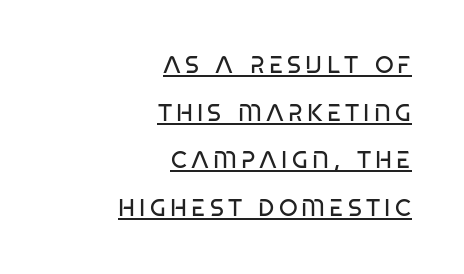
{"italic": "no", "bold": "no", "underline": "yes", "align": "right", "line_spacing": "loose", "line_spacing_ratio": 1.98, "glyph_px": 24}
